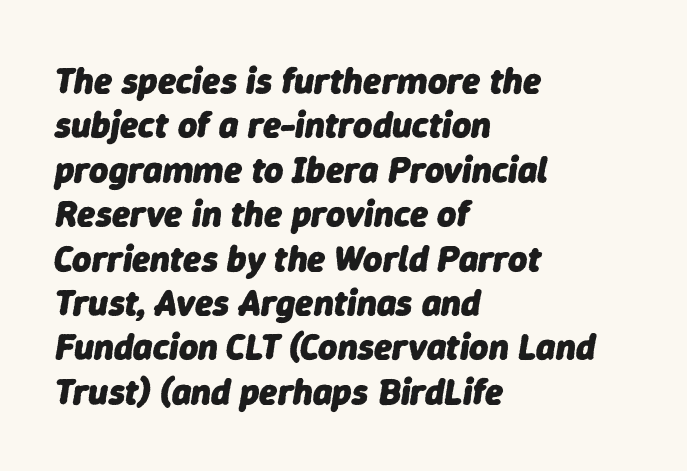
The image shows 37 px heavy type, italic (leaning right); set left-aligned, line spacing 1.2x, normal letter spacing, not underlined; low stroke contrast and a medium x-height.
